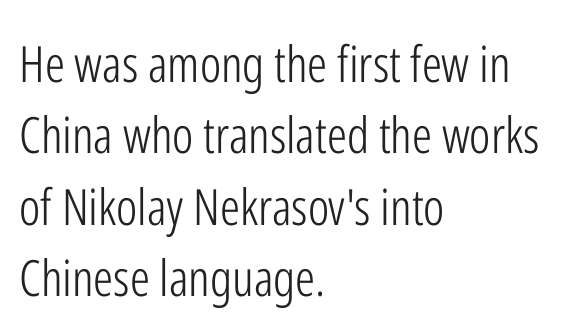
The image shows 50 px light, condensed sans-serif type, upright; set left-aligned, normal line spacing (1.43x), normal letter spacing, not underlined; low stroke contrast and a medium x-height.
